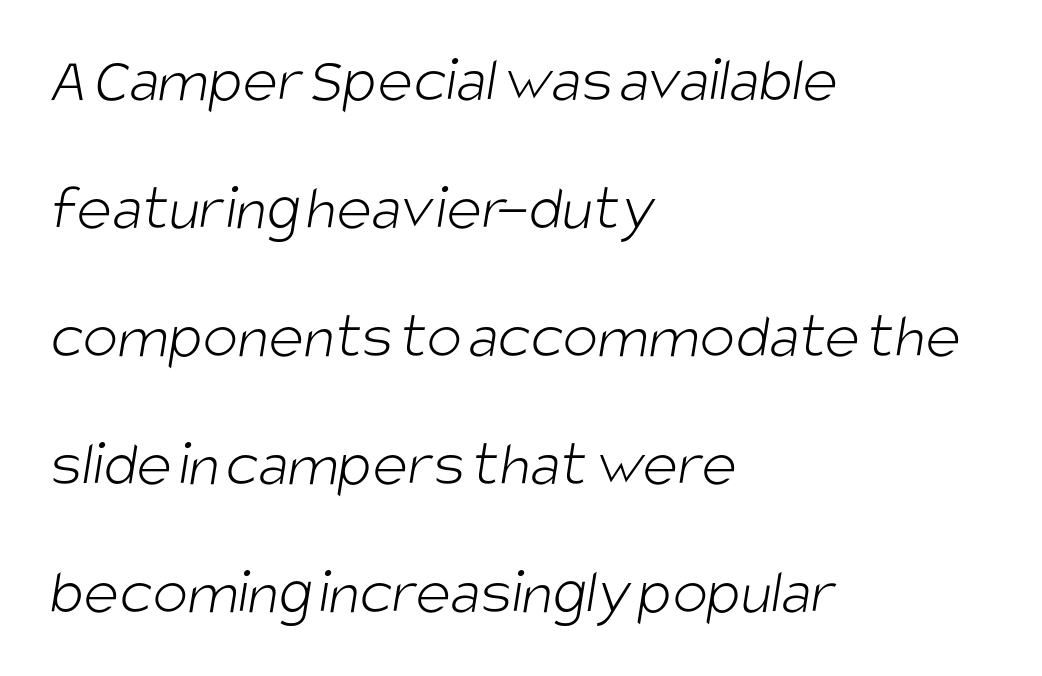
The image shows 66 px light, condensed sans-serif type; set left-aligned, loose line spacing (1.94x), normal letter spacing, not underlined; low stroke contrast and a large x-height.
